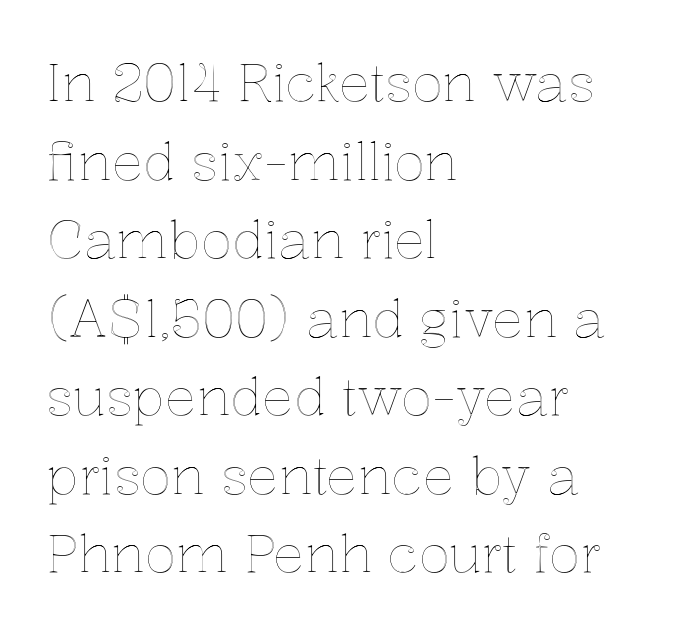
Q: Is the text italic (slanted)? A: No, it is upright.
Q: Is the text underlined? A: No.
Q: How is the paragraph aligned? A: Left-aligned.
Q: Is the spacing between letters normal or unusually wide? A: Normal.
Q: Is the spacing between lines tight, normal or loose? A: Normal.
Q: Width (condensed, normal, or wide)? A: Normal.
Q: x-height? A: Medium.
Q: Monospaced? A: No.
